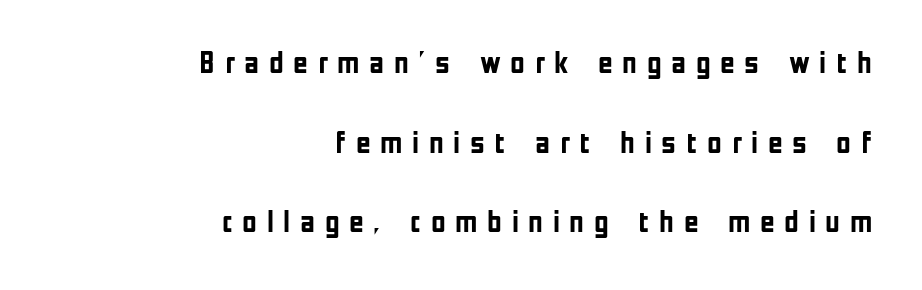
{"serif": "no", "italic": "no", "bold": "yes", "weight": "semibold", "width": "condensed", "stroke_contrast": "low", "x_height": "medium", "monospaced": "no", "underline": "no", "align": "right", "line_spacing": "loose", "line_spacing_ratio": 2.49, "letter_spacing": "wide", "letter_spacing_em": 0.3, "glyph_px": 32}
